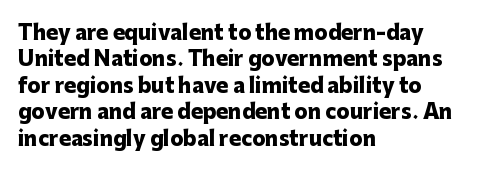
The image shows 20 px bold type, upright; set left-aligned, normal line spacing (1.32x), normal letter spacing, not underlined.
